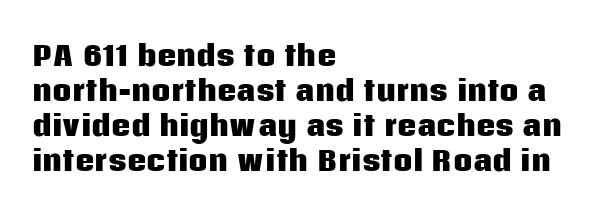
The image shows 27 px bold type, upright; set left-aligned, normal line spacing (1.3x), normal letter spacing, not underlined.
